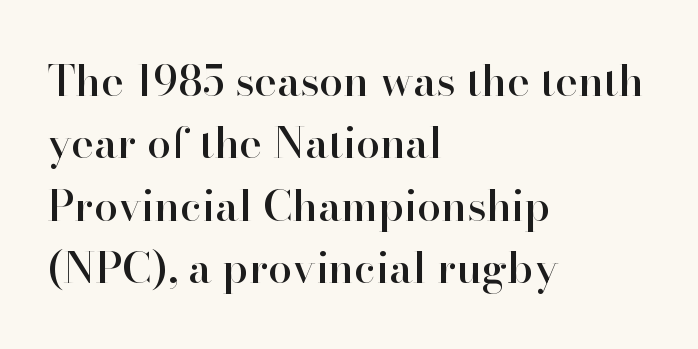
The image shows 43 px serif type, upright; set left-aligned, normal line spacing (1.45x), normal letter spacing, not underlined; high stroke contrast and a small x-height.
